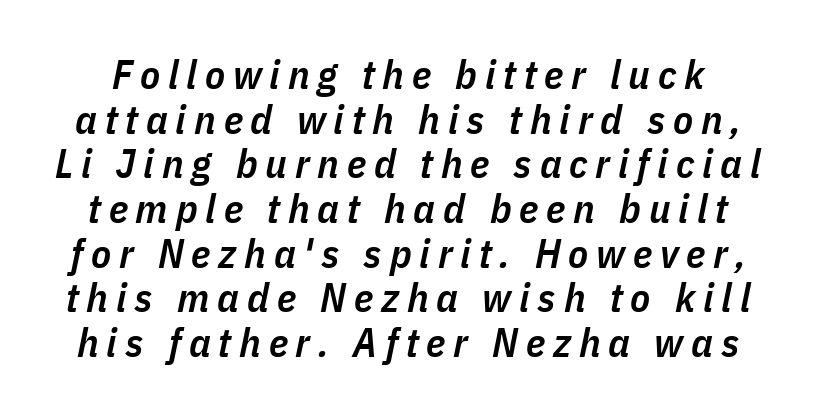
{"italic": "yes", "lean": "right", "slant_degrees": 11, "bold": "semi", "weight": "semibold", "width": "condensed", "stroke_contrast": "low", "x_height": "medium", "monospaced": "no", "underline": "no", "line_spacing": "tight", "line_spacing_ratio": 1.09, "glyph_px": 41}
